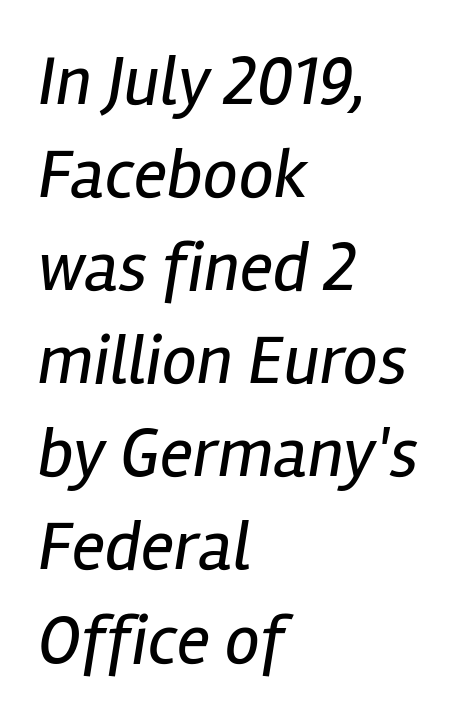
The image shows 70 px regular-weight, condensed type, italic (leaning right); set left-aligned, normal line spacing (1.33x), normal letter spacing, not underlined; low stroke contrast and a medium x-height.
